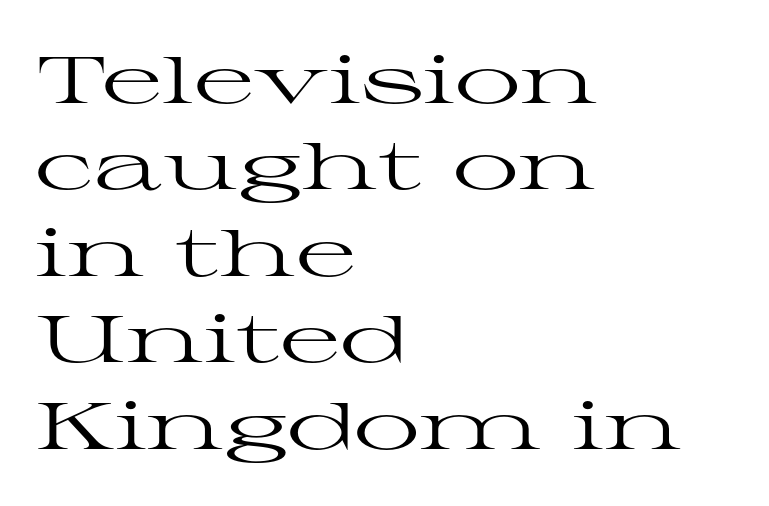
Q: Is the text bold? A: No.
Q: Is the text italic (slanted)? A: No, it is upright.
Q: Is the typeface a serif or a sans-serif typeface? A: Serif.
Q: Is the text underlined? A: No.
Q: How is the paragraph aligned? A: Left-aligned.
Q: Is the spacing between letters normal or unusually wide? A: Normal.
Q: Is the spacing between lines tight, normal or loose? A: Normal.
Q: Width (condensed, normal, or wide)? A: Wide.
Q: Stroke contrast? A: High.
Q: x-height? A: Medium.
Q: Monospaced? A: No.
